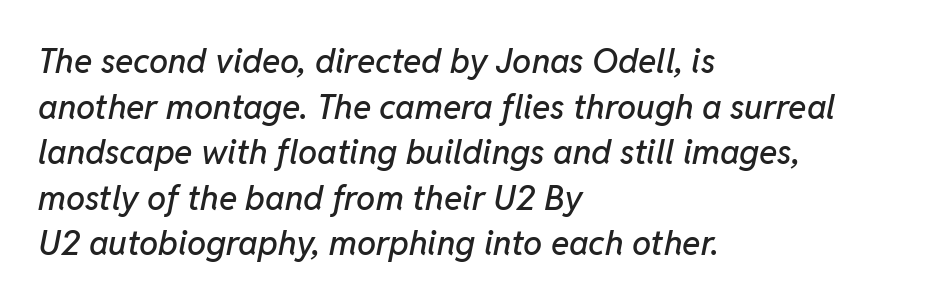
{"italic": "yes", "lean": "right", "slant_degrees": 11, "width": "normal", "stroke_contrast": "low", "x_height": "medium", "monospaced": "no", "underline": "no", "align": "left", "line_spacing": "normal", "line_spacing_ratio": 1.34, "letter_spacing": "normal", "letter_spacing_em": 0.0, "glyph_px": 34}
